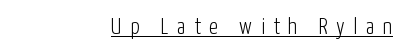
Q: Is the text bold? A: No.
Q: Is the text italic (slanted)? A: No, it is upright.
Q: Is the text underlined? A: Yes.
Q: How is the paragraph aligned? A: Right-aligned.
Q: Is the spacing between letters normal or unusually wide? A: Unusually wide.
